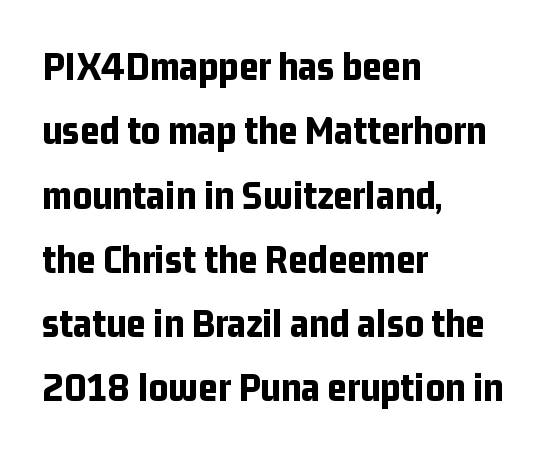
{"serif": "no", "italic": "no", "bold": "yes", "weight": "bold", "width": "condensed", "stroke_contrast": "low", "x_height": "medium", "monospaced": "no", "underline": "no", "align": "left", "line_spacing": "normal", "line_spacing_ratio": 1.53, "letter_spacing": "normal", "letter_spacing_em": 0.0, "glyph_px": 42}
